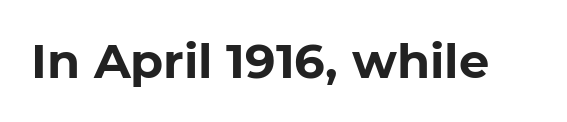
{"serif": "no", "italic": "no", "bold": "yes", "weight": "bold", "width": "normal", "stroke_contrast": "low", "x_height": "medium", "monospaced": "no", "underline": "no", "letter_spacing": "normal", "letter_spacing_em": 0.0, "glyph_px": 48}
